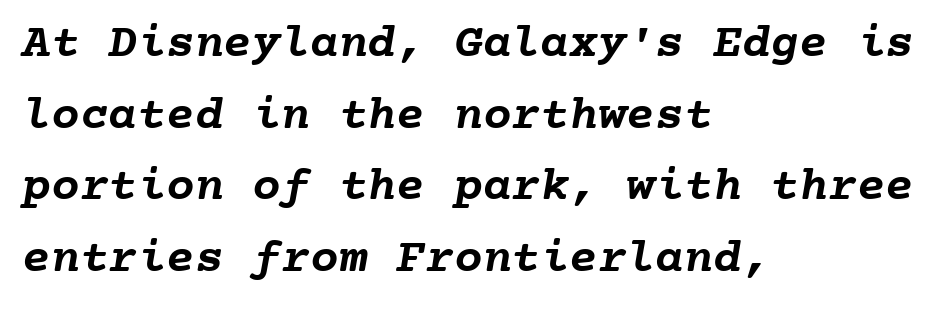
Honestly, the row spacing looks completely unremarkable. The words here are not underlined. You could count columns in this text — the font is strictly monospaced. The type is set solid horizontally, with unmodified tracking. The lines are quadded left.
